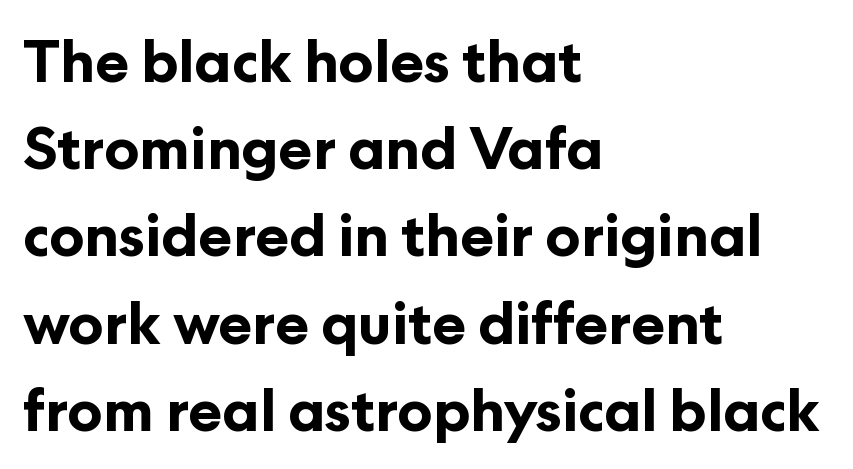
Q: Is the text bold? A: Yes.
Q: Is the text italic (slanted)? A: No, it is upright.
Q: Is the typeface a serif or a sans-serif typeface? A: Sans-serif.
Q: Is the text underlined? A: No.
Q: How is the paragraph aligned? A: Left-aligned.
Q: Is the spacing between letters normal or unusually wide? A: Normal.
Q: Is the spacing between lines tight, normal or loose? A: Normal.
Q: Width (condensed, normal, or wide)? A: Normal.
Q: Stroke contrast? A: Low.
Q: x-height? A: Medium.
Q: Monospaced? A: No.
